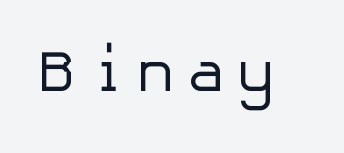
The image shows 58 px regular-weight sans-serif type, upright; set not underlined; low stroke contrast and a medium x-height.
